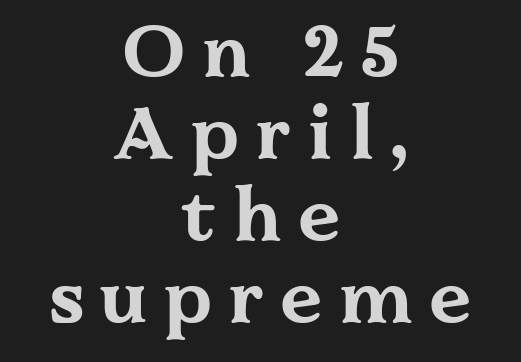
A typesetter would call this proportional, since set widths differ per character. Short note: letters widely spaced. Type without underlining. What kind of face is this? One with serifs.
